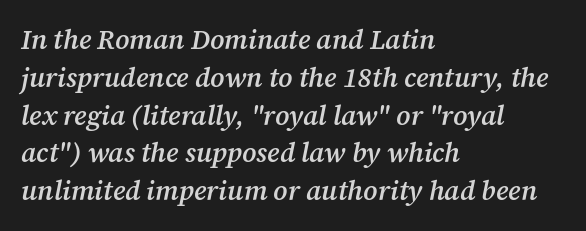
Rendered with sloped, italic letterforms. Typesetter's note: demi weight, one step under bold. The vertical gap from one line to the next is medium. Each word holds together tightly as a unit, with standard inter-letter gaps.
